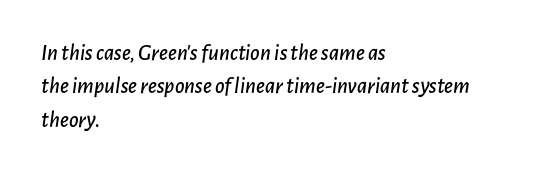
{"italic": "yes", "lean": "right", "slant_degrees": 7, "underline": "no", "align": "left", "line_spacing": "normal", "line_spacing_ratio": 1.45, "letter_spacing": "normal", "letter_spacing_em": 0.0, "glyph_px": 23}
